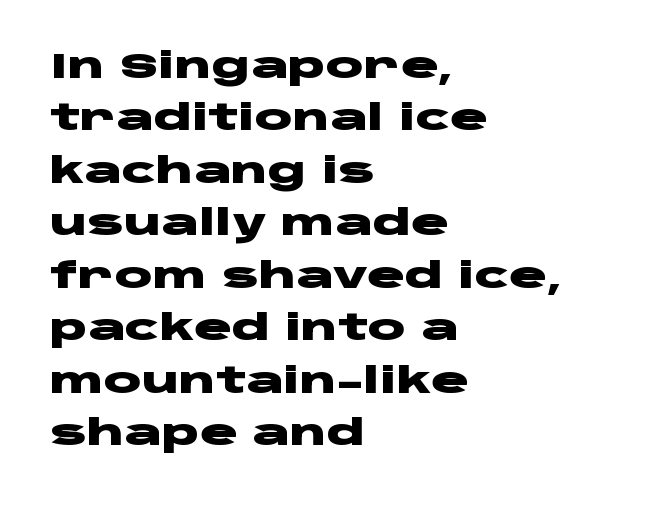
The rendering shows plain stroke endings on the letterforms — a sans-serif design. Is the letter spacing exaggerated? No — it looks like the ordinary default. Notice how the stems are strictly vertical — no italics here. The face used here has the dense, thick strokes of a bold. The space directly below the letters is spotless. Leftover space on each line is placed entirely after the last word.
